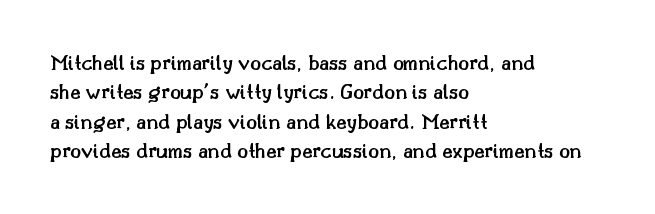
Q: Is the text bold? A: Semi-bold.
Q: Is the text italic (slanted)? A: No, it is upright.
Q: Is the text underlined? A: No.
Q: How is the paragraph aligned? A: Left-aligned.
Q: Is the spacing between letters normal or unusually wide? A: Normal.
Q: Is the spacing between lines tight, normal or loose? A: Normal.
